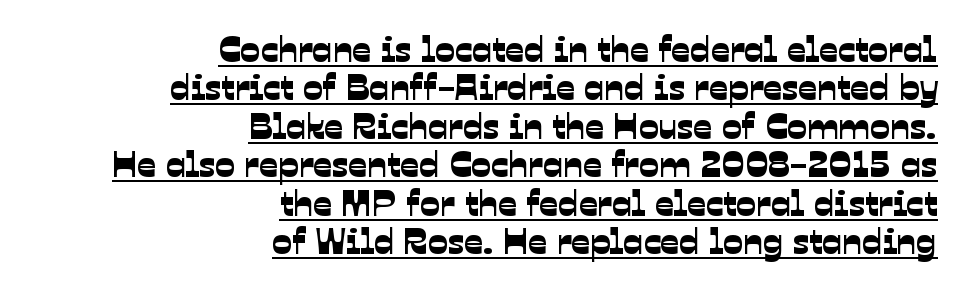
{"serif": "no", "width": "normal", "stroke_contrast": "low", "x_height": "medium", "monospaced": "no", "underline": "yes", "align": "right", "line_spacing": "tight", "line_spacing_ratio": 1.04, "letter_spacing": "normal", "letter_spacing_em": 0.0, "glyph_px": 37}
